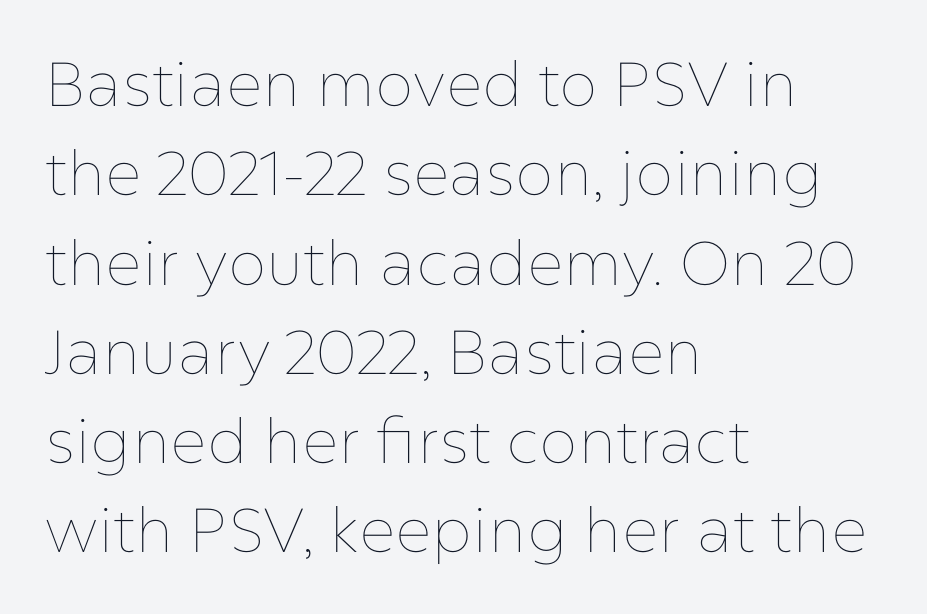
Q: Is the text bold? A: No.
Q: Is the text italic (slanted)? A: No, it is upright.
Q: Is the text underlined? A: No.
Q: How is the paragraph aligned? A: Left-aligned.
Q: Is the spacing between letters normal or unusually wide? A: Normal.
Q: Is the spacing between lines tight, normal or loose? A: Normal.
Q: Width (condensed, normal, or wide)? A: Normal.
Q: Stroke contrast? A: Low.
Q: x-height? A: Medium.
Q: Monospaced? A: No.
